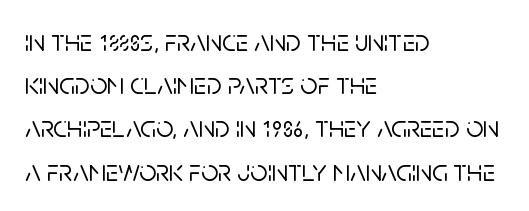
{"serif": "no", "italic": "no", "width": "normal", "stroke_contrast": "low", "x_height": "large", "monospaced": "no", "underline": "no", "align": "left", "line_spacing": "normal", "line_spacing_ratio": 1.44, "letter_spacing": "normal", "letter_spacing_em": 0.0, "glyph_px": 30}
